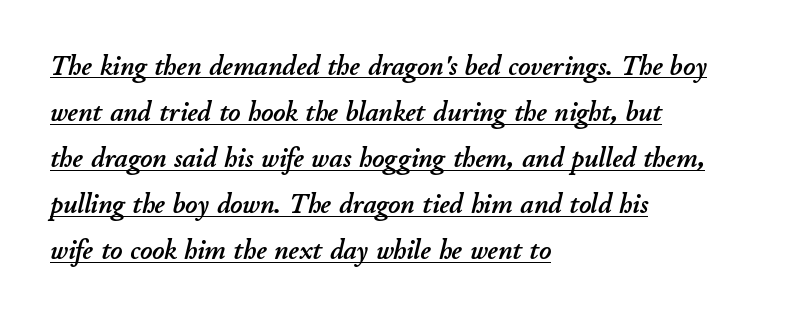
Does the copy run flush right? No — it runs flush left. Yep, that's italic — everything's leaning. This rendering features underlined lettering. Spacing between characters is what you'd get straight out of the box. Successive baselines arrive at the customary interval. This sample has the flowing, uneven cadence of proportional lettering.
